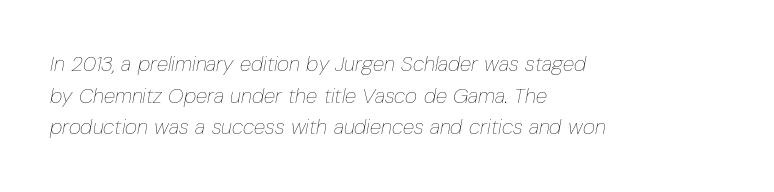
The designer left line spacing at the default. The font is comparable to plain body text, perhaps lighter. Only glyphs here, with clear space below each row. Style check: oblique.
